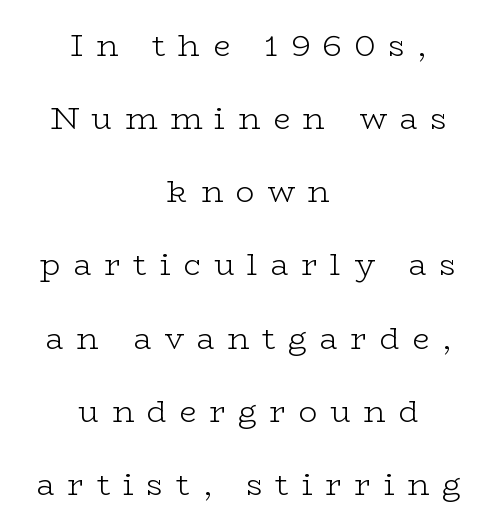
The image shows 31 px light, wide serif type, upright; set centered, loose line spacing (2.36x), unusually wide letter spacing (+0.41 em), not underlined; low stroke contrast and a medium x-height.
